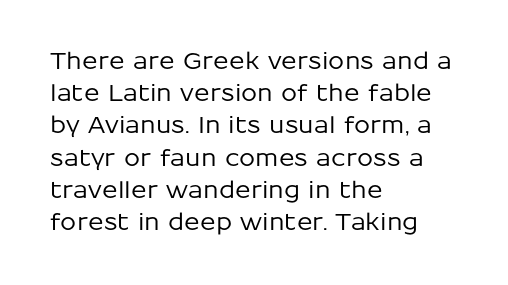
Q: Is the text italic (slanted)? A: No, it is upright.
Q: Is the text underlined? A: No.
Q: How is the paragraph aligned? A: Left-aligned.
Q: Is the spacing between letters normal or unusually wide? A: Normal.
Q: Is the spacing between lines tight, normal or loose? A: Normal.
